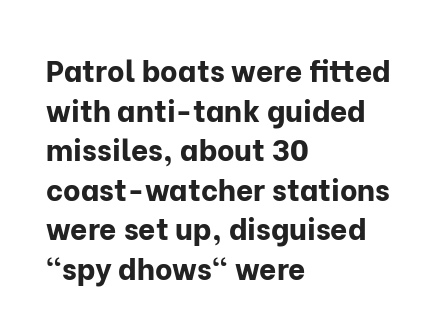
The image shows 30 px bold sans-serif type, upright; set left-aligned, normal line spacing (1.32x), normal letter spacing, not underlined; low stroke contrast and a medium x-height.
